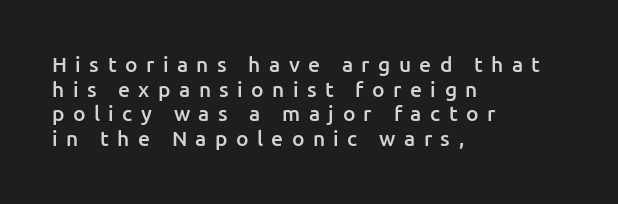
Loose tracking; the words dissolve into strings of separated letters. Horizontal alignment here is leftward, the default for most running prose. The font's upright variant was chosen for this text. Descenders are the only things crossing below the line.
